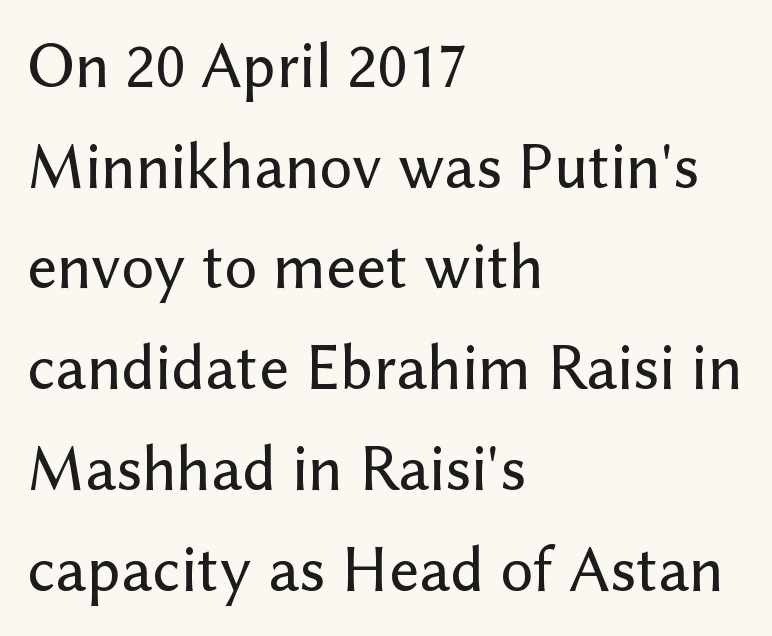
The image shows 65 px sans-serif type, upright; set left-aligned, normal line spacing (1.55x), normal letter spacing, not underlined; low stroke contrast and a medium x-height.
